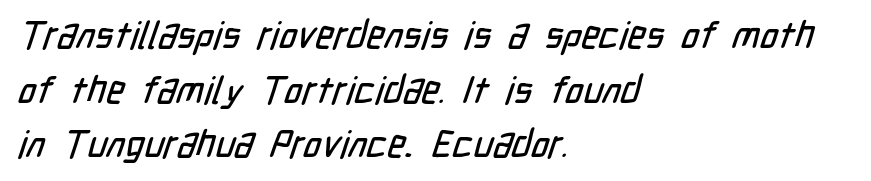
Are there feet on the stems? There aren't — it's a sans. This sample keeps an unexceptional amount of space between lines. This sample uses plain, unmodified letter spacing. Varying glyph widths throughout — classic text-font behaviour. Compared with a centered layout, this one pins lines to the left instead.
